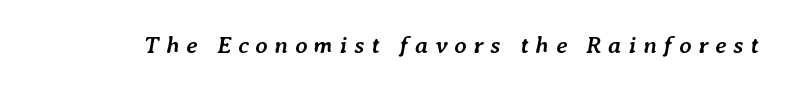
The image shows 24 px bold type, italic (leaning right); set unusually wide letter spacing (+0.28 em), not underlined.
